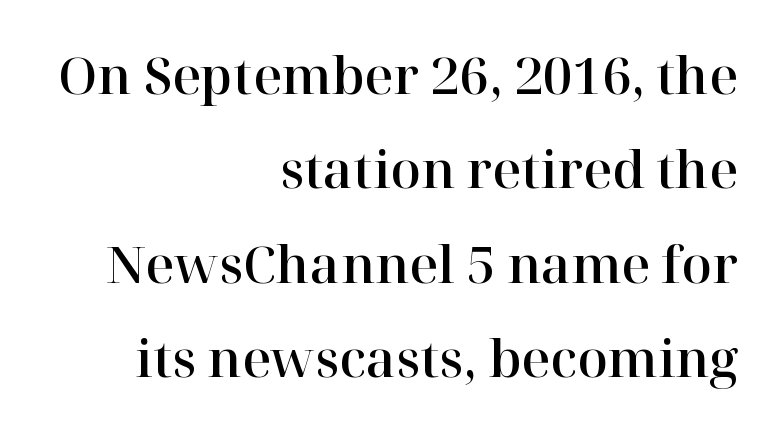
The image shows 50 px serif type, upright; set right-aligned, line spacing 1.89x, normal letter spacing, not underlined; high stroke contrast and a medium x-height.
